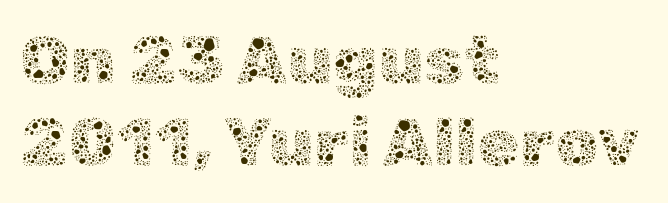
{"italic": "no", "bold": "no", "weight": "thin", "width": "normal", "x_height": "medium", "monospaced": "no", "underline": "no", "align": "left", "line_spacing_ratio": 1.2, "letter_spacing": "normal", "letter_spacing_em": 0.0, "glyph_px": 68}
